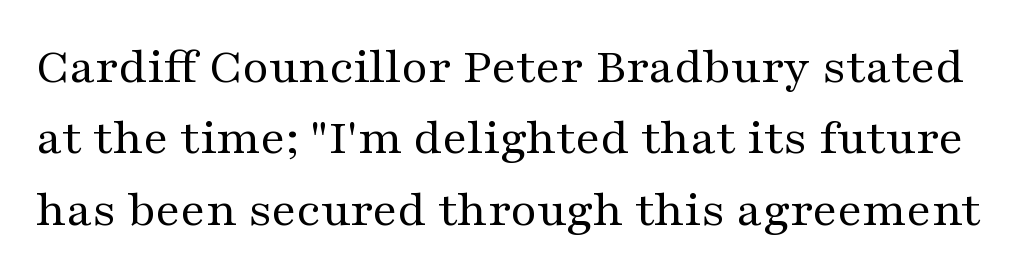
{"serif": "yes", "italic": "no", "bold": "no", "weight": "regular", "width": "wide", "stroke_contrast": "medium", "x_height": "medium", "monospaced": "no", "underline": "no", "line_spacing": "normal", "line_spacing_ratio": 1.4, "letter_spacing": "normal", "letter_spacing_em": 0.0, "glyph_px": 51}
